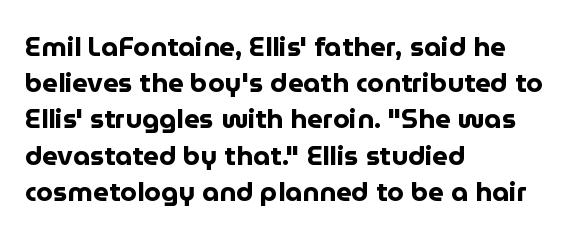
{"italic": "no", "bold": "yes", "underline": "no", "align": "left", "line_spacing": "normal", "line_spacing_ratio": 1.34, "letter_spacing": "normal", "letter_spacing_em": 0.0, "glyph_px": 27}
